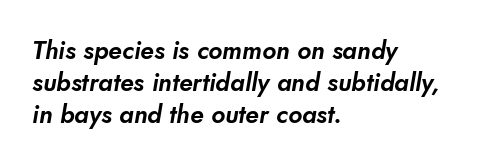
{"underline": "no", "align": "left", "line_spacing": "normal", "line_spacing_ratio": 1.29, "letter_spacing": "normal", "letter_spacing_em": 0.0, "glyph_px": 25}
